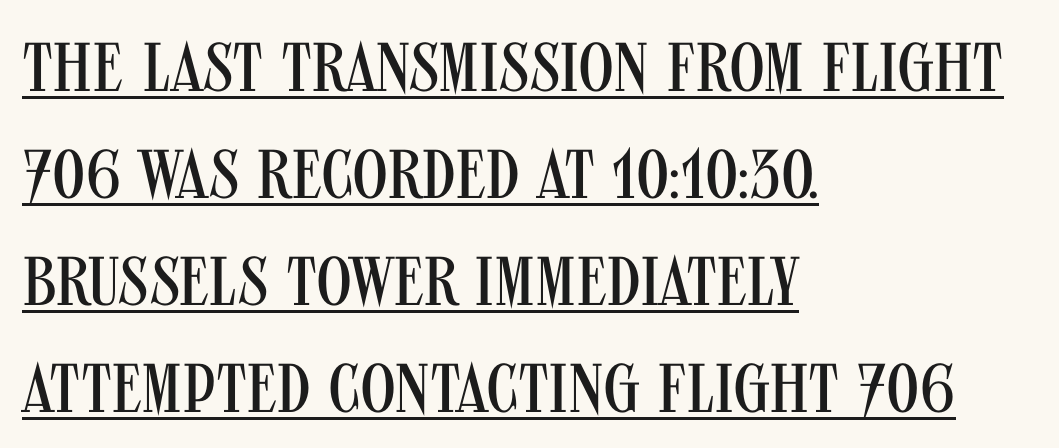
Q: Is the text bold? A: No.
Q: Is the text italic (slanted)? A: No, it is upright.
Q: Is the typeface a serif or a sans-serif typeface? A: Sans-serif.
Q: Is the text underlined? A: Yes.
Q: How is the paragraph aligned? A: Left-aligned.
Q: Is the spacing between letters normal or unusually wide? A: Normal.
Q: Is the spacing between lines tight, normal or loose? A: Normal.
Q: Width (condensed, normal, or wide)? A: Condensed.
Q: Stroke contrast? A: Medium.
Q: x-height? A: Large.
Q: Monospaced? A: No.
